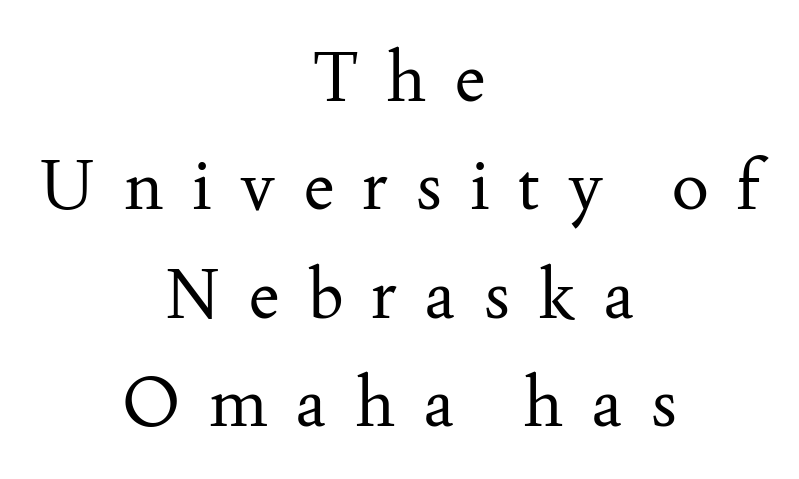
Q: Is the text bold? A: No.
Q: Is the text italic (slanted)? A: No, it is upright.
Q: Is the typeface a serif or a sans-serif typeface? A: Serif.
Q: Is the text underlined? A: No.
Q: How is the paragraph aligned? A: Centered.
Q: Is the spacing between letters normal or unusually wide? A: Unusually wide.
Q: Is the spacing between lines tight, normal or loose? A: Normal.
Q: Width (condensed, normal, or wide)? A: Normal.
Q: Stroke contrast? A: Medium.
Q: x-height? A: Small.
Q: Monospaced? A: No.
